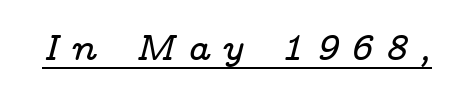
{"serif": "yes", "italic": "yes", "lean": "right", "slant_degrees": 14, "width": "wide", "stroke_contrast": "low", "x_height": "medium", "monospaced": "no", "underline": "yes", "letter_spacing": "wide", "letter_spacing_em": 0.32, "glyph_px": 36}
